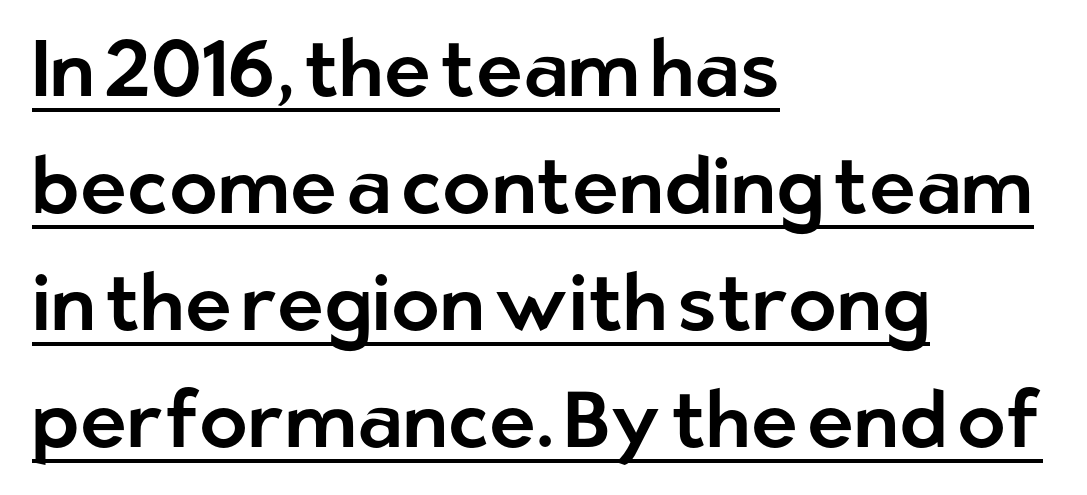
Q: Is the text italic (slanted)? A: No, it is upright.
Q: Is the typeface a serif or a sans-serif typeface? A: Sans-serif.
Q: Is the text underlined? A: Yes.
Q: How is the paragraph aligned? A: Left-aligned.
Q: Is the spacing between letters normal or unusually wide? A: Normal.
Q: Is the spacing between lines tight, normal or loose? A: Normal.
Q: Width (condensed, normal, or wide)? A: Normal.
Q: Stroke contrast? A: Low.
Q: x-height? A: Medium.
Q: Monospaced? A: No.
